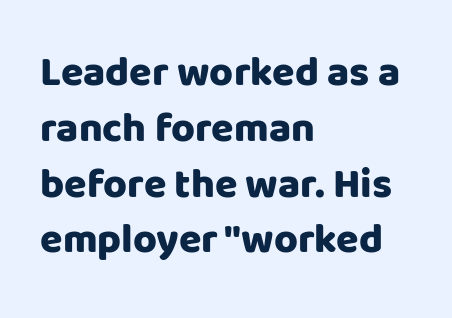
{"serif": "no", "italic": "no", "bold": "yes", "weight": "heavy", "width": "normal", "stroke_contrast": "low", "x_height": "large", "monospaced": "no", "underline": "no", "align": "left", "line_spacing": "normal", "line_spacing_ratio": 1.36, "letter_spacing": "normal", "letter_spacing_em": 0.0, "glyph_px": 41}
